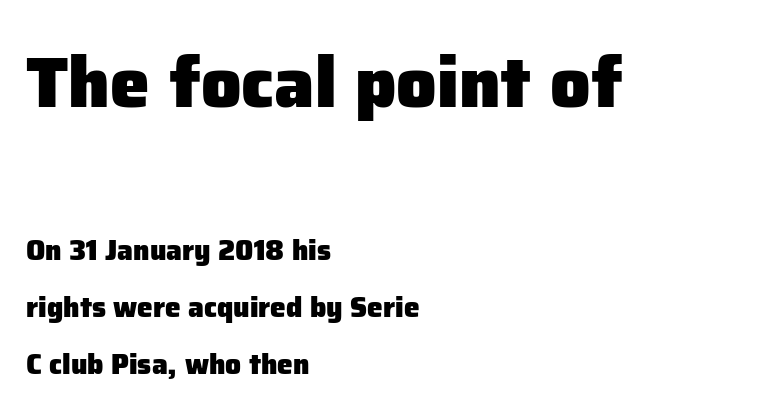
Q: Is the text bold? A: Yes.
Q: Is the text italic (slanted)? A: No, it is upright.
Q: Is the typeface a serif or a sans-serif typeface? A: Sans-serif.
Q: Is the text underlined? A: No.
Q: How is the paragraph aligned? A: Left-aligned.
Q: Is the spacing between letters normal or unusually wide? A: Normal.
Q: Is the spacing between lines tight, normal or loose? A: Loose.
Q: Which block of text is set in a larger size, the first (top) or the second (bottom)? A: The first (top) one.
Q: Width (condensed, normal, or wide)? A: Normal.
Q: Stroke contrast? A: Low.
Q: x-height? A: Medium.
Q: Monospaced? A: No.
